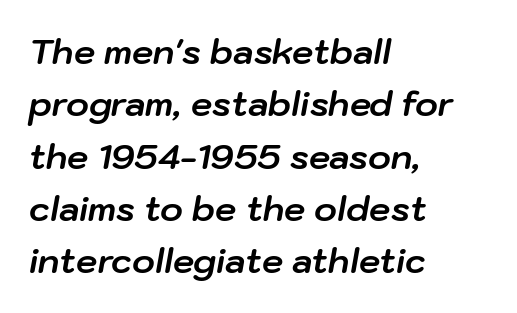
Q: Is the text bold? A: Yes.
Q: Is the text italic (slanted)? A: Yes, it leans right by about 10 degrees.
Q: Is the text underlined? A: No.
Q: How is the paragraph aligned? A: Left-aligned.
Q: Is the spacing between letters normal or unusually wide? A: Normal.
Q: Is the spacing between lines tight, normal or loose? A: Normal.
Q: Width (condensed, normal, or wide)? A: Normal.
Q: Stroke contrast? A: Low.
Q: x-height? A: Medium.
Q: Monospaced? A: No.
